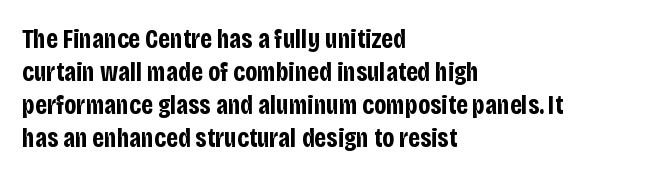
Q: Is the text bold? A: Yes.
Q: Is the text italic (slanted)? A: No, it is upright.
Q: Is the text underlined? A: No.
Q: How is the paragraph aligned? A: Left-aligned.
Q: Is the spacing between letters normal or unusually wide? A: Normal.
